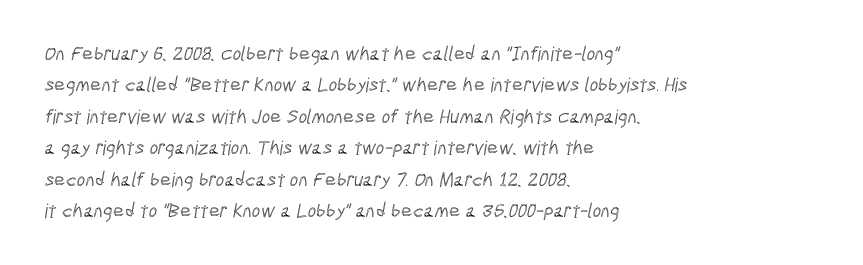
{"underline": "no", "align": "left", "line_spacing": "normal", "line_spacing_ratio": 1.57, "letter_spacing": "normal", "letter_spacing_em": 0.0, "glyph_px": 20}
